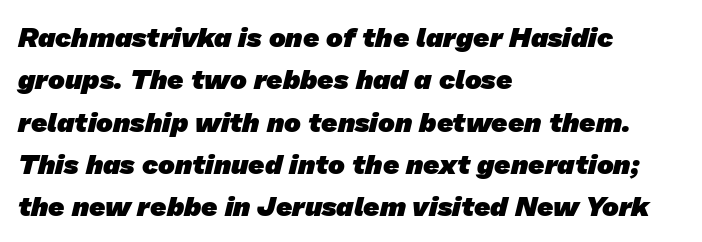
Q: Is the text bold? A: Yes.
Q: Is the typeface a serif or a sans-serif typeface? A: Sans-serif.
Q: Is the text underlined? A: No.
Q: How is the paragraph aligned? A: Left-aligned.
Q: Is the spacing between letters normal or unusually wide? A: Normal.
Q: Is the spacing between lines tight, normal or loose? A: Normal.
Q: Width (condensed, normal, or wide)? A: Normal.
Q: Stroke contrast? A: Low.
Q: x-height? A: Medium.
Q: Monospaced? A: No.
